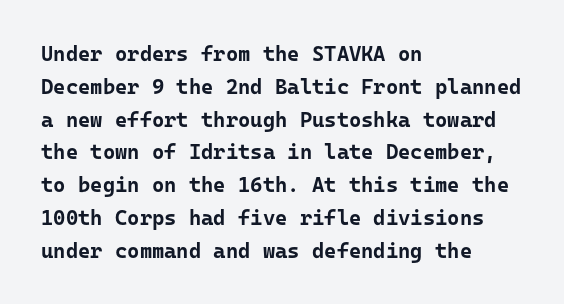
Weight check: bold — yes, fully. This rendering features lettering with no underline. This is the regular roman posture of the typeface. Is there much room between lines? A standard amount, neither cramped nor airy. No extra tracking has been applied to these lines. The rag falls on the right side of this text block.
